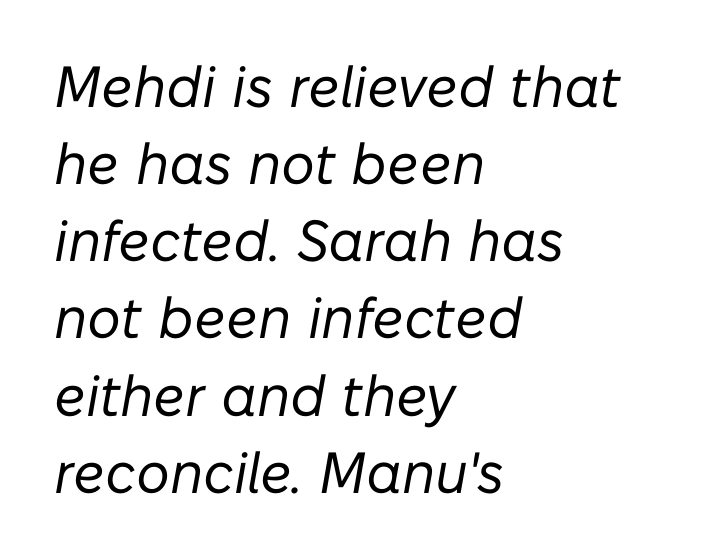
{"italic": "yes", "lean": "right", "slant_degrees": 10, "bold": "no", "weight": "regular", "width": "normal", "stroke_contrast": "low", "x_height": "medium", "monospaced": "no", "underline": "no", "align": "left", "line_spacing": "normal", "line_spacing_ratio": 1.33, "letter_spacing": "normal", "letter_spacing_em": 0.0, "glyph_px": 58}
